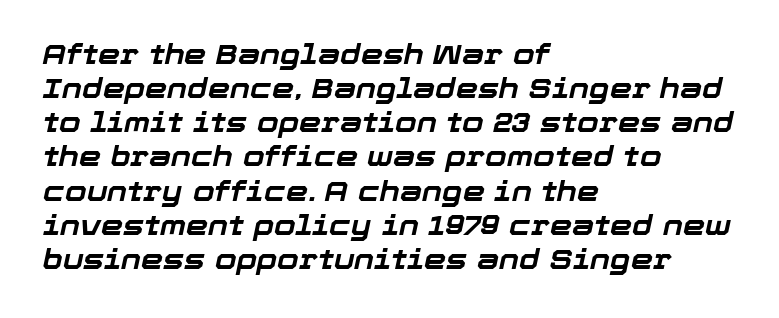
The image shows 28 px bold type, italic (leaning right); set left-aligned, line spacing 1.22x, normal letter spacing, not underlined; low stroke contrast and a medium x-height.
